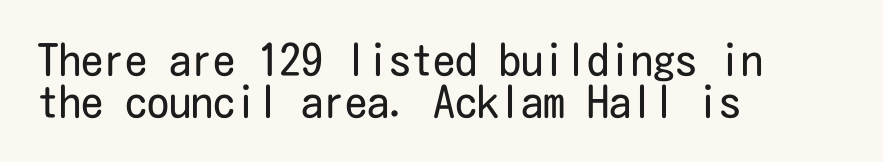
Q: Is the text bold? A: No.
Q: Is the text italic (slanted)? A: No, it is upright.
Q: Is the typeface a serif or a sans-serif typeface? A: Sans-serif.
Q: Is the text underlined? A: No.
Q: How is the paragraph aligned? A: Left-aligned.
Q: Is the spacing between letters normal or unusually wide? A: Normal.
Q: Is the spacing between lines tight, normal or loose? A: Tight.
Q: Width (condensed, normal, or wide)? A: Condensed.
Q: Stroke contrast? A: Low.
Q: x-height? A: Medium.
